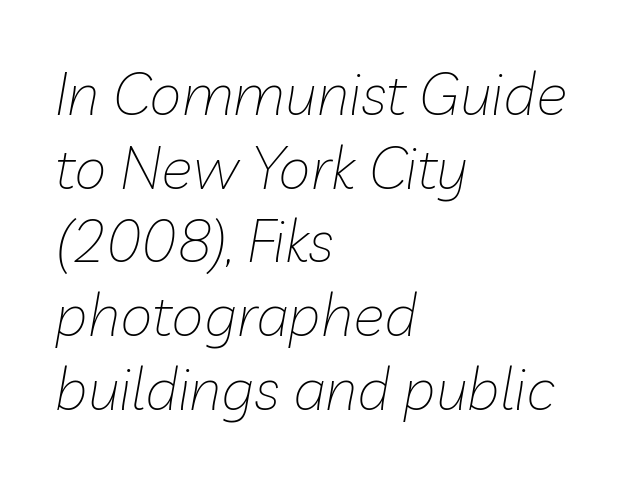
Q: Is the text bold? A: No.
Q: Is the text italic (slanted)? A: Yes, it leans right by about 10 degrees.
Q: Is the text underlined? A: No.
Q: How is the paragraph aligned? A: Left-aligned.
Q: Is the spacing between letters normal or unusually wide? A: Normal.
Q: Is the spacing between lines tight, normal or loose? A: Normal.
Q: Width (condensed, normal, or wide)? A: Normal.
Q: Stroke contrast? A: Low.
Q: x-height? A: Medium.
Q: Monospaced? A: No.
